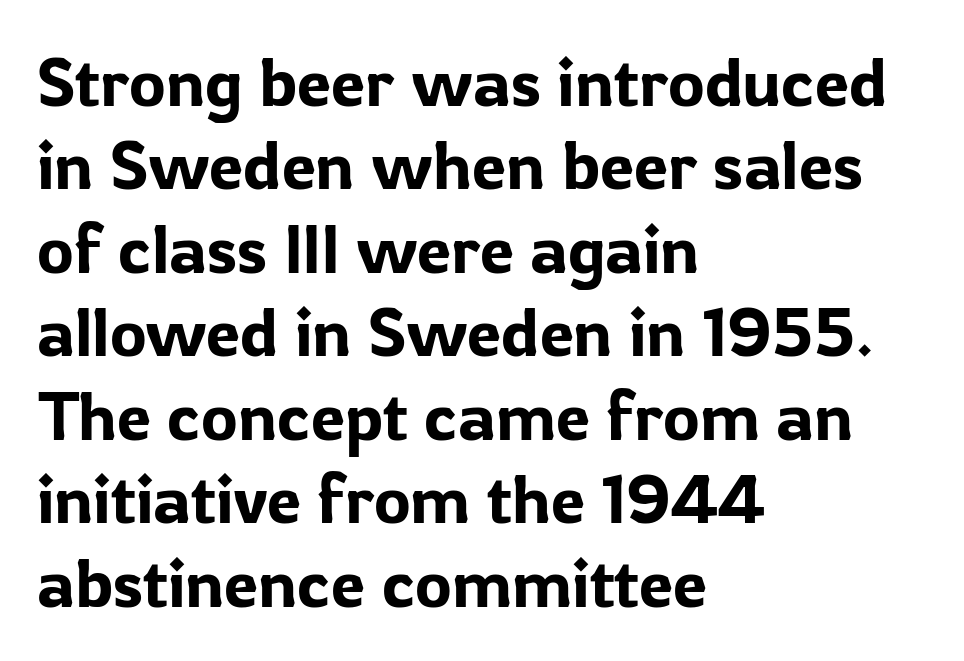
A typesetter would call this zero additional tracking. The space beneath each line is pristine and unruled. Note the varied advance widths — an 'i' is clearly narrower than an 'm'. Are there feet on the stems? There aren't — it's a sans. This is the regular roman posture of the typeface. These lines stack with their left ends in a neat column.
